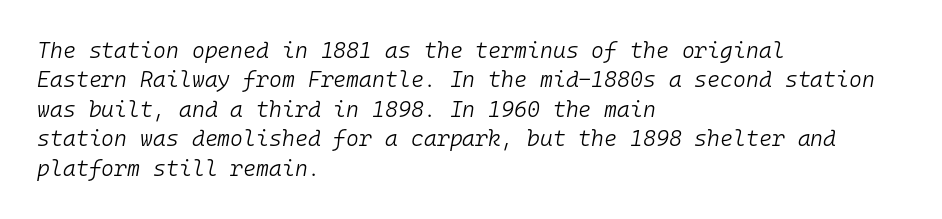
The image shows 22 px text type, italic (leaning right); set left-aligned, normal line spacing (1.34x), normal letter spacing, not underlined.
